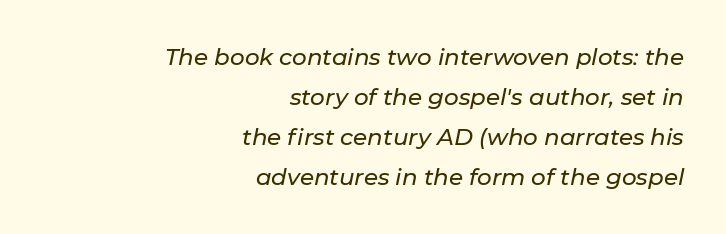
The image shows 23 px text type, italic (leaning right); set right-aligned, line spacing 1.74x, normal letter spacing, not underlined.
